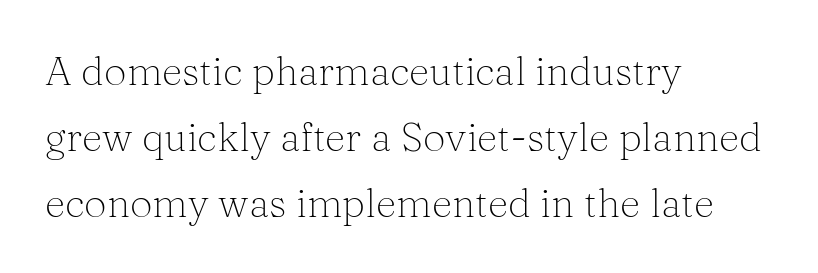
{"serif": "yes", "italic": "no", "bold": "no", "weight": "light", "width": "normal", "stroke_contrast": "medium", "x_height": "medium", "monospaced": "no", "underline": "no", "align": "left", "line_spacing": "normal", "line_spacing_ratio": 1.65, "letter_spacing": "normal", "letter_spacing_em": 0.0, "glyph_px": 40}
